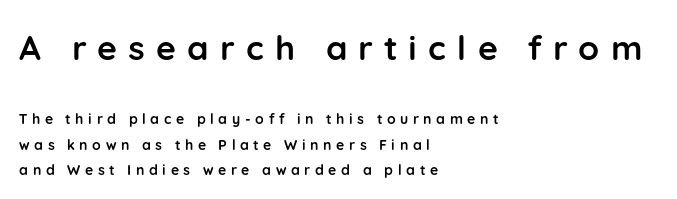
Q: Is the text bold? A: Yes.
Q: Is the text italic (slanted)? A: No, it is upright.
Q: Is the typeface a serif or a sans-serif typeface? A: Sans-serif.
Q: Is the text underlined? A: No.
Q: How is the paragraph aligned? A: Left-aligned.
Q: Is the spacing between letters normal or unusually wide? A: Unusually wide.
Q: Which block of text is set in a larger size, the first (top) or the second (bottom)? A: The first (top) one.
Q: Width (condensed, normal, or wide)? A: Normal.
Q: Stroke contrast? A: Low.
Q: x-height? A: Medium.
Q: Monospaced? A: No.
